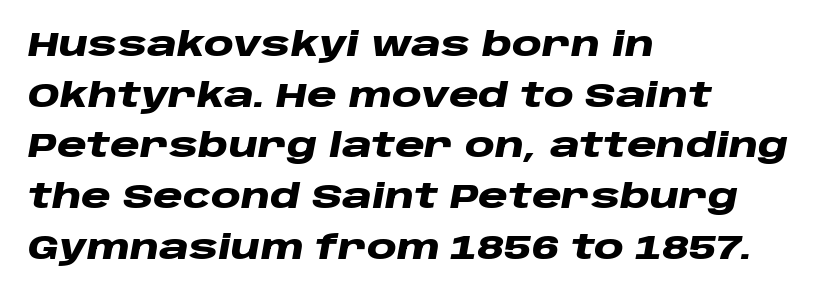
{"italic": "yes", "lean": "right", "slant_degrees": 10, "bold": "yes", "weight": "heavy", "width": "wide", "stroke_contrast": "low", "x_height": "large", "monospaced": "no", "underline": "no", "align": "left", "line_spacing": "normal", "line_spacing_ratio": 1.49, "letter_spacing": "normal", "letter_spacing_em": 0.0, "glyph_px": 34}
